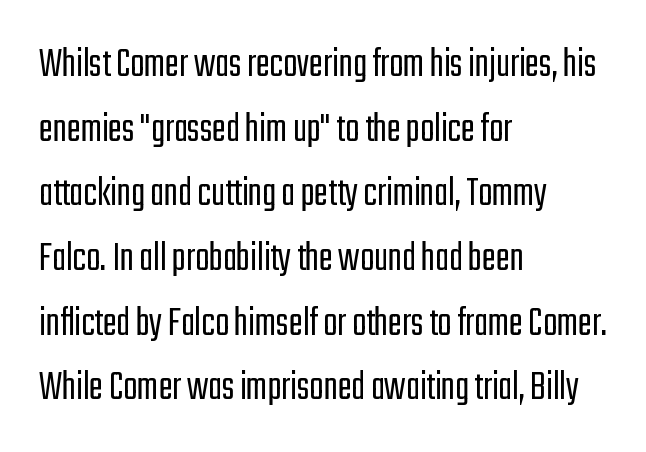
{"serif": "no", "italic": "no", "bold": "no", "weight": "light", "width": "condensed", "stroke_contrast": "low", "x_height": "medium", "monospaced": "no", "underline": "no", "align": "left", "line_spacing": "normal", "line_spacing_ratio": 1.54, "letter_spacing": "normal", "letter_spacing_em": 0.0, "glyph_px": 42}
